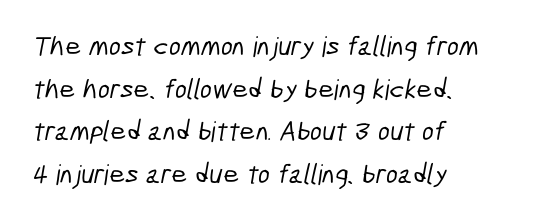
Leading matches the norm, producing a regular column. Spacing verdict: proportional, widths tailored to each character. Standard letterfit; no display-style spreading of the glyphs. Grotesque or geometric, the face here clearly has no serifs. The foot of each line stays bare and open.
